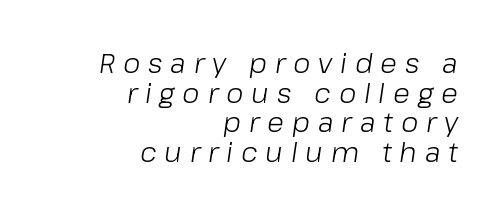
The image shows 28 px light type, italic (leaning right); set right-aligned, tight line spacing (1.06x), unusually wide letter spacing (+0.28 em), not underlined; low stroke contrast and a medium x-height.
